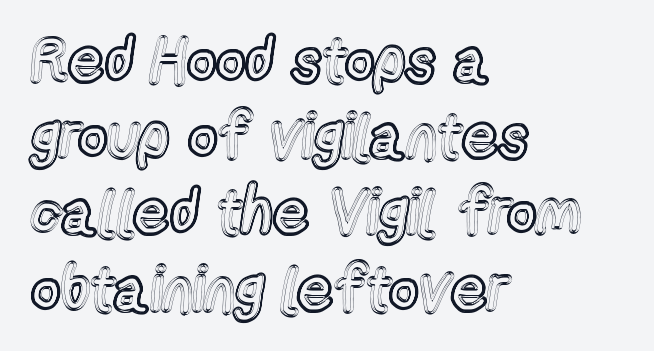
The setting favours the left margin, as ordinary paragraphs usually do. The gaps between neighbouring characters are ordinary and unremarkable. Spacing verdict: proportional, widths tailored to each character.
